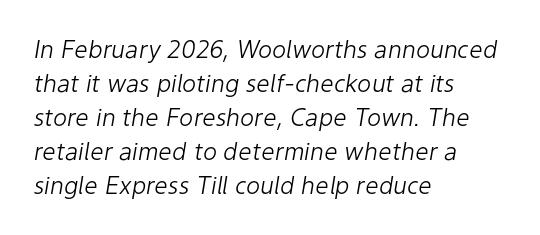
Q: Is the text bold? A: No.
Q: Is the text italic (slanted)? A: Yes, it leans right by about 9 degrees.
Q: Is the text underlined? A: No.
Q: How is the paragraph aligned? A: Left-aligned.
Q: Is the spacing between letters normal or unusually wide? A: Normal.
Q: Is the spacing between lines tight, normal or loose? A: Normal.
